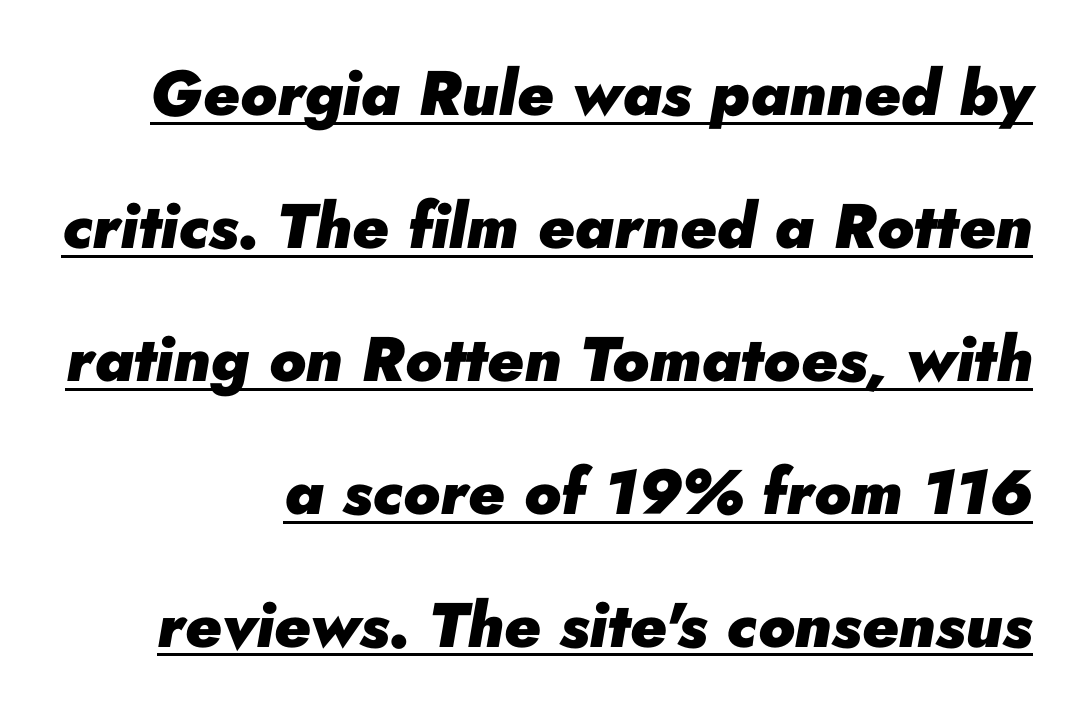
Q: Is the text bold? A: Yes.
Q: Is the text italic (slanted)? A: Yes, it leans right by about 10 degrees.
Q: Is the text underlined? A: Yes.
Q: How is the paragraph aligned? A: Right-aligned.
Q: Is the spacing between letters normal or unusually wide? A: Normal.
Q: Is the spacing between lines tight, normal or loose? A: Loose.
Q: Width (condensed, normal, or wide)? A: Normal.
Q: Stroke contrast? A: Low.
Q: x-height? A: Small.
Q: Monospaced? A: No.
